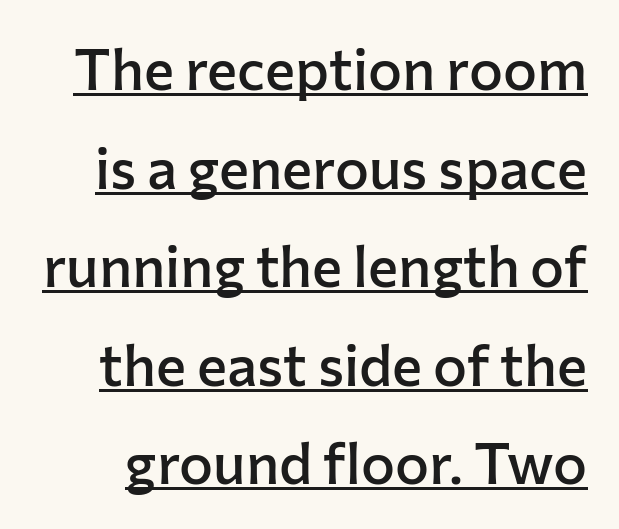
{"serif": "no", "italic": "no", "bold": "semi", "weight": "semibold", "width": "normal", "stroke_contrast": "low", "x_height": "medium", "monospaced": "no", "underline": "yes", "line_spacing_ratio": 1.73, "letter_spacing": "normal", "letter_spacing_em": 0.0, "glyph_px": 57}
